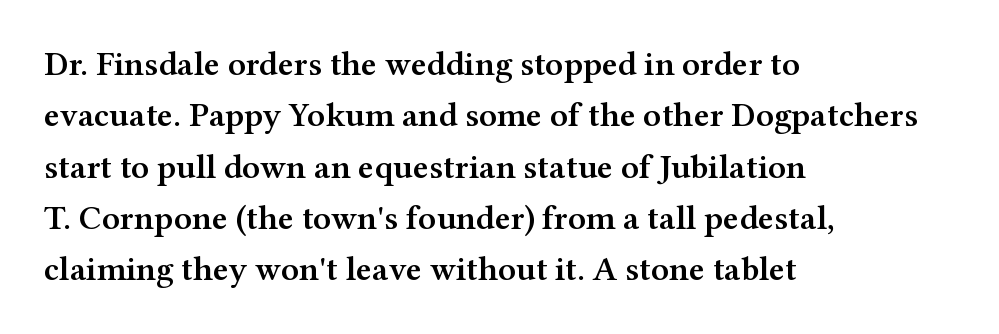
The image shows 34 px semibold, wide serif type, upright; set left-aligned, normal line spacing (1.51x), normal letter spacing, not underlined; medium stroke contrast and a medium x-height.
